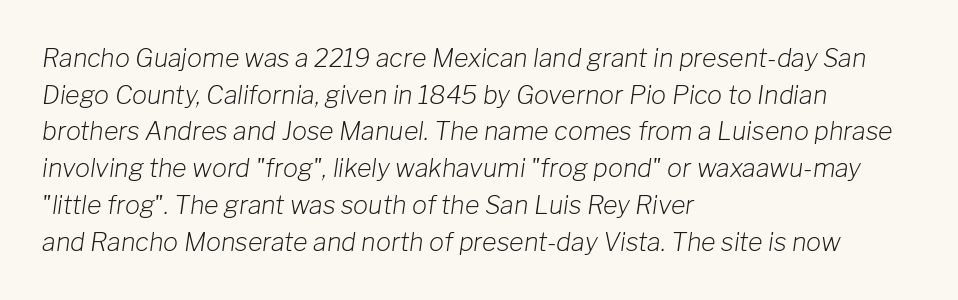
The image shows 25 px text type, italic (leaning right); set left-aligned, normal line spacing (1.47x), normal letter spacing, not underlined.
